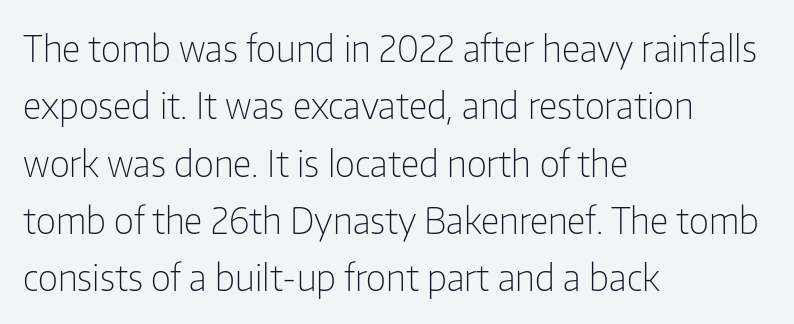
Q: Is the text bold? A: No.
Q: Is the text italic (slanted)? A: No, it is upright.
Q: Is the typeface a serif or a sans-serif typeface? A: Sans-serif.
Q: Is the text underlined? A: No.
Q: How is the paragraph aligned? A: Left-aligned.
Q: Is the spacing between letters normal or unusually wide? A: Normal.
Q: Is the spacing between lines tight, normal or loose? A: Normal.
Q: Width (condensed, normal, or wide)? A: Condensed.
Q: Stroke contrast? A: Low.
Q: x-height? A: Medium.
Q: Monospaced? A: No.
